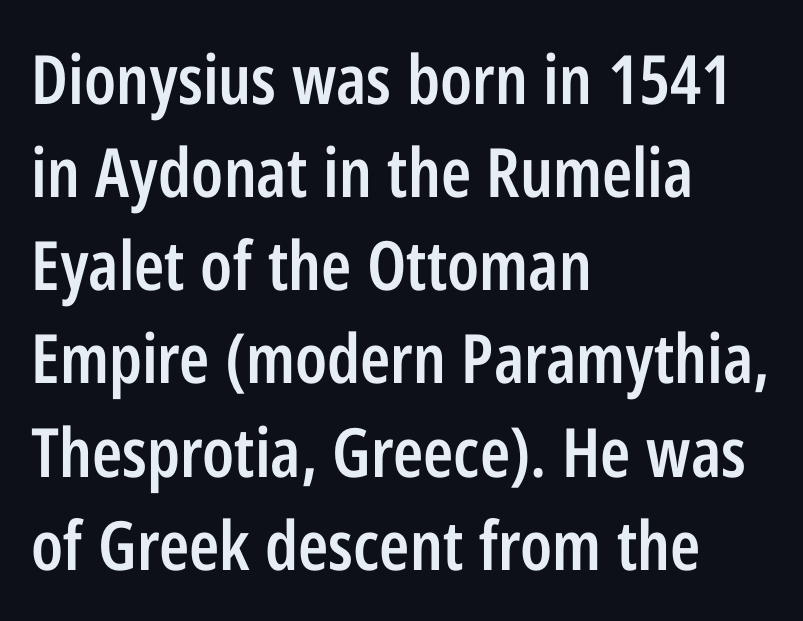
{"serif": "no", "italic": "no", "bold": "semi", "weight": "semibold", "width": "condensed", "stroke_contrast": "low", "x_height": "medium", "monospaced": "no", "underline": "no", "align": "left", "line_spacing": "normal", "line_spacing_ratio": 1.37, "letter_spacing": "normal", "letter_spacing_em": 0.0, "glyph_px": 68}
